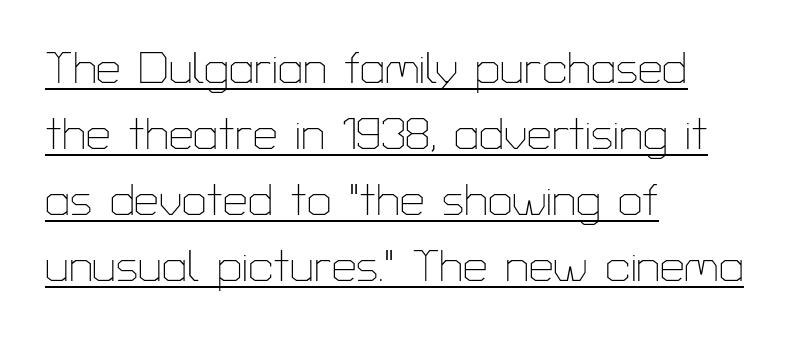
The image shows 44 px thin sans-serif type, upright; set left-aligned, normal line spacing (1.5x), normal letter spacing, underlined; low stroke contrast and a medium x-height.
